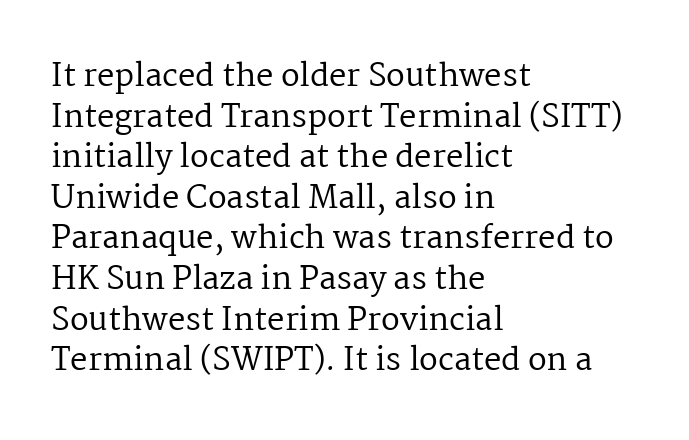
Q: Is the text bold? A: No.
Q: Is the text italic (slanted)? A: No, it is upright.
Q: Is the typeface a serif or a sans-serif typeface? A: Serif.
Q: Is the text underlined? A: No.
Q: How is the paragraph aligned? A: Left-aligned.
Q: Is the spacing between letters normal or unusually wide? A: Normal.
Q: Is the spacing between lines tight, normal or loose? A: Normal.
Q: Width (condensed, normal, or wide)? A: Normal.
Q: Stroke contrast? A: Medium.
Q: x-height? A: Medium.
Q: Monospaced? A: No.
